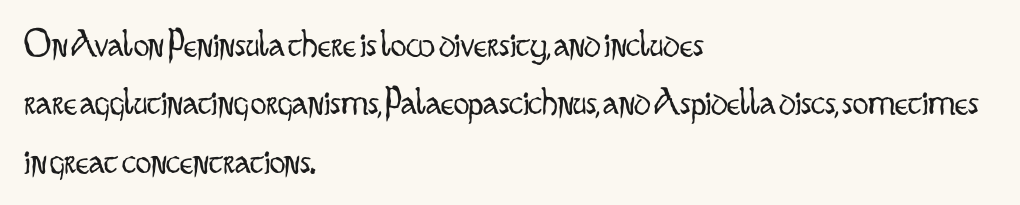
{"serif": "no", "italic": "no", "bold": "no", "weight": "light", "width": "condensed", "stroke_contrast": "low", "x_height": "small", "monospaced": "no", "underline": "no", "align": "left", "line_spacing": "normal", "line_spacing_ratio": 1.5, "letter_spacing": "normal", "letter_spacing_em": 0.0, "glyph_px": 39}
